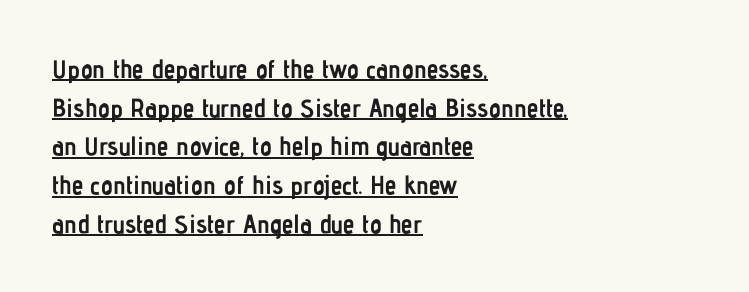
The image shows 26 px bold type, upright; set left-aligned, normal line spacing (1.49x), normal letter spacing, underlined.
